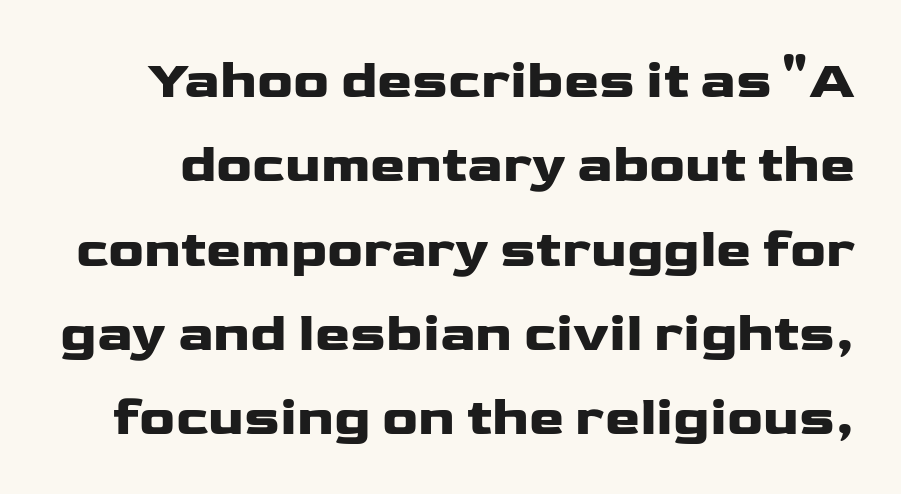
The image shows 53 px wide sans-serif type, upright; set normal line spacing (1.59x), normal letter spacing, not underlined; low stroke contrast and a medium x-height.
